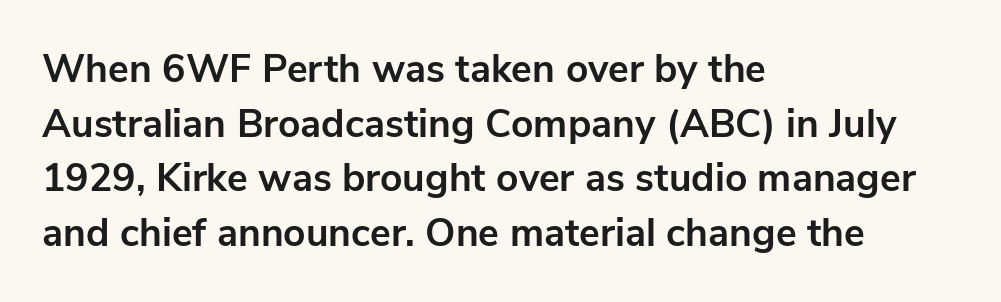
{"serif": "no", "italic": "no", "bold": "yes", "weight": "bold", "width": "normal", "stroke_contrast": "low", "x_height": "medium", "monospaced": "no", "underline": "no", "align": "left", "line_spacing": "normal", "line_spacing_ratio": 1.4, "letter_spacing": "normal", "letter_spacing_em": 0.0, "glyph_px": 39}
